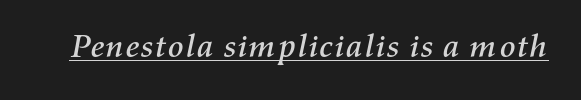
{"italic": "yes", "lean": "right", "slant_degrees": 11, "width": "normal", "stroke_contrast": "medium", "x_height": "medium", "monospaced": "no", "underline": "yes", "letter_spacing": "normal", "letter_spacing_em": 0.0, "glyph_px": 33}
